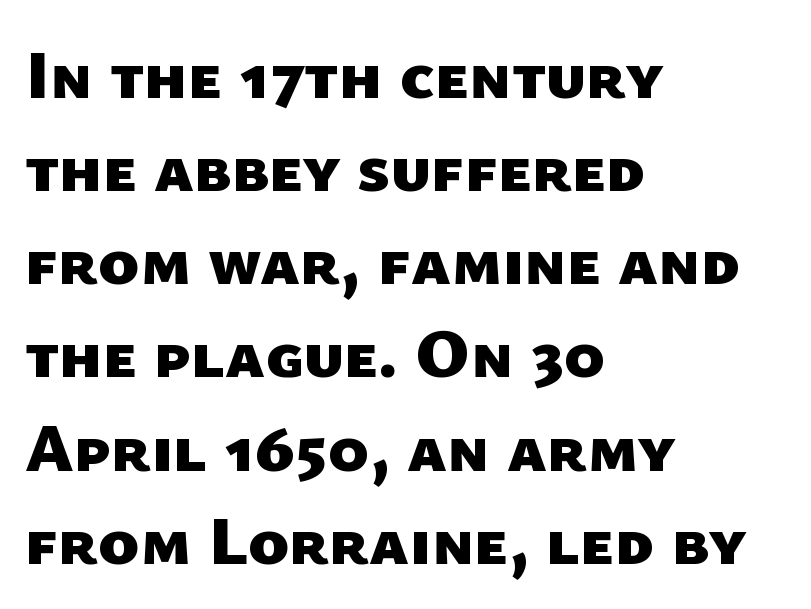
{"serif": "no", "bold": "yes", "weight": "heavy", "width": "normal", "stroke_contrast": "low", "x_height": "medium", "monospaced": "no", "underline": "no", "align": "left", "line_spacing": "normal", "line_spacing_ratio": 1.35, "letter_spacing": "normal", "letter_spacing_em": 0.0, "glyph_px": 69}
